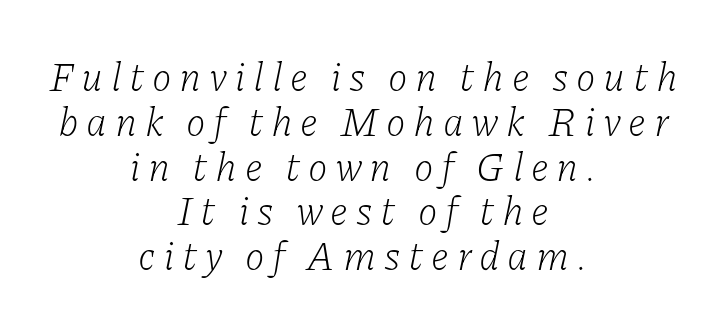
{"serif": "yes", "italic": "yes", "lean": "right", "slant_degrees": 11, "bold": "no", "weight": "light", "width": "normal", "stroke_contrast": "low", "x_height": "medium", "monospaced": "no", "underline": "no", "align": "center", "line_spacing": "tight", "line_spacing_ratio": 1.12, "glyph_px": 40}
